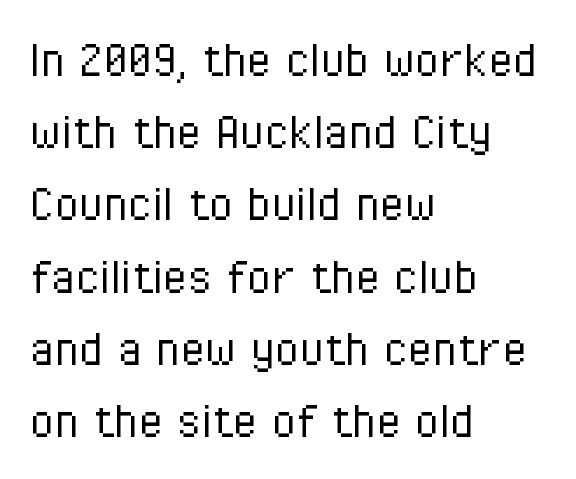
The face used here is proportionally spaced, like ordinary book or web type. Check the space under the baseline: it is left empty. Look at the bottom of the vertical strokes: they stop flat, with no serifs. The font is comparable to plain body text, perhaps lighter. Notice how the stems are strictly vertical — no italics here. Is the letter spacing exaggerated? No — it looks like the ordinary default.
